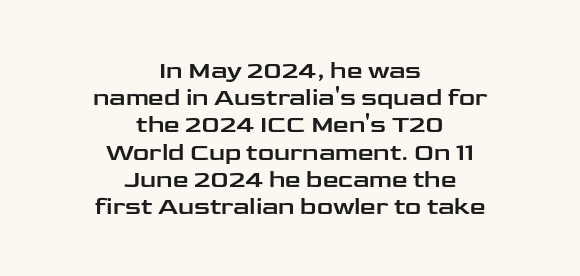
The axis of the letterforms is exactly vertical. The tracking reads as untouched default to a designer's eye. The area under the type is left untouched. The lines are quadded center.
